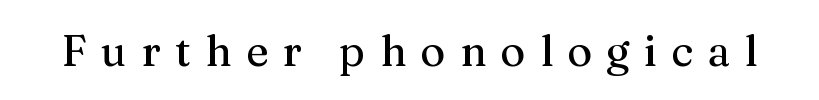
The image shows 43 px serif type, upright; set unusually wide letter spacing (+0.33 em), not underlined; medium stroke contrast and a medium x-height.
